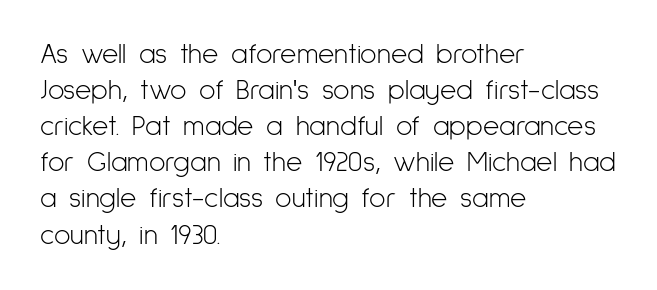
Visually the block forms a straight wall on the left and a jagged coastline on the right. Characters follow at the spacing the type designer built in. Underlining? Definitely not there. Heaviness? Minimal to ordinary, like unemphasized prose. Each letter keeps its own natural width here, so spacing adapts to shape. The typography opts for an upright posture over an oblique one.
